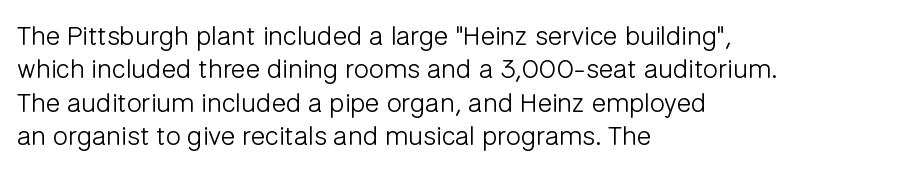
The image shows 27 px text type, upright; set left-aligned, line spacing 1.24x, normal letter spacing, not underlined.
